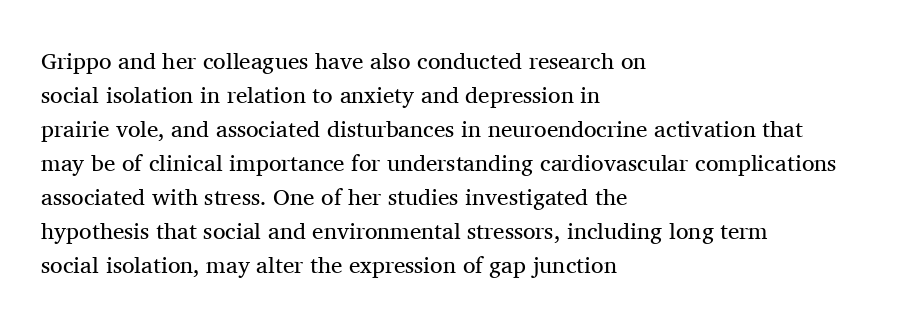
The type sits square on the baseline with zero lean. Stem width sits at or under what a default text font uses. Horizontally, the lines are justified to the leading edge only. This sample keeps an unexceptional amount of space between lines. The space beneath each line is pristine and unruled. There is no visible air inserted between adjacent glyphs.
